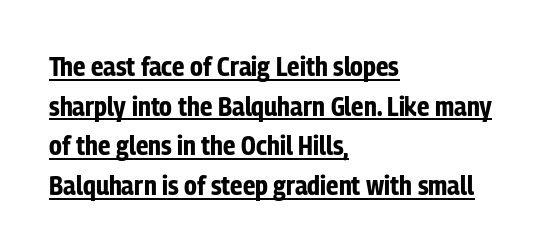
The image shows 27 px bold type, upright; set left-aligned, normal line spacing (1.47x), normal letter spacing, underlined.
